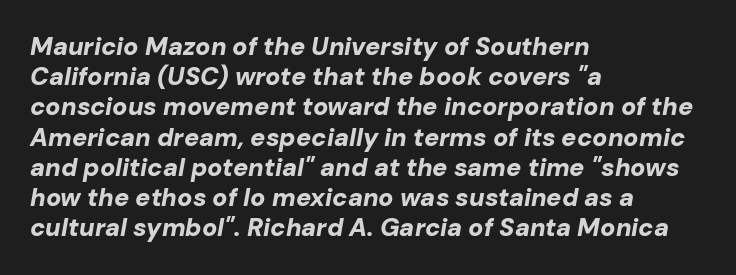
The image shows 25 px bold type, italic (leaning right); set left-aligned, line spacing 1.21x, normal letter spacing, not underlined.
